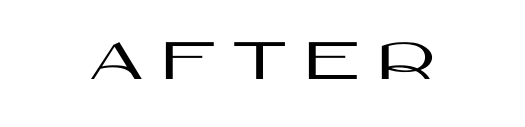
Q: Is the text italic (slanted)? A: No, it is upright.
Q: Is the typeface a serif or a sans-serif typeface? A: Sans-serif.
Q: Is the text underlined? A: No.
Q: Is the spacing between letters normal or unusually wide? A: Unusually wide.
Q: Width (condensed, normal, or wide)? A: Wide.
Q: Stroke contrast? A: High.
Q: x-height? A: Large.
Q: Monospaced? A: No.
